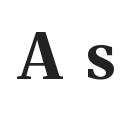
Unlike italic type, these characters show no tilt at all. Varying glyph widths throughout — classic text-font behaviour. The font is running at its bold setting. There is plenty of visible air inserted between adjacent glyphs. The designer went with a serif here, giving each stem small feet.
